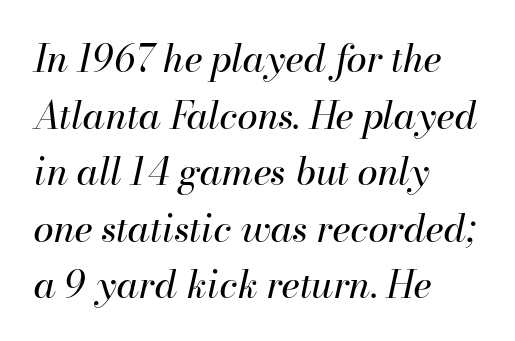
A typesetter would call this proportional, since set widths differ per character. If you measured baseline to baseline, you'd find a middling distance. The strokes carry an ordinary text weight at most. Honestly, the letter spacing is just normal — you wouldn't notice it. Where is the straight margin? On the left.
